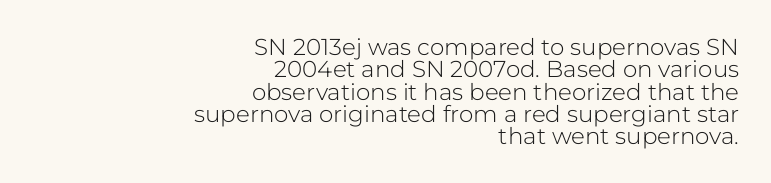
{"italic": "no", "bold": "no", "underline": "no", "align": "right", "line_spacing": "tight", "line_spacing_ratio": 0.97, "letter_spacing": "normal", "letter_spacing_em": 0.0, "glyph_px": 23}
